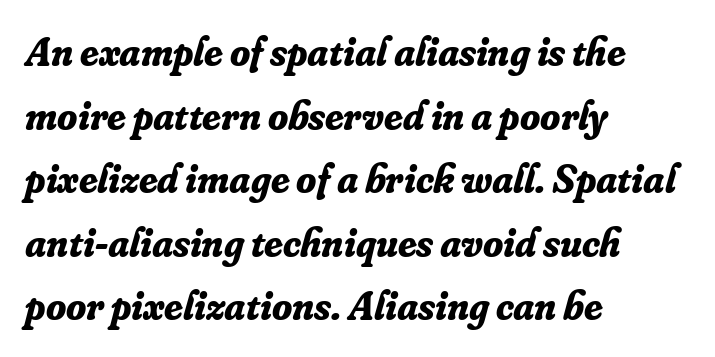
Honestly, the row spacing looks completely unremarkable. The letters are bold, with thick, heavy strokes. Tracking value appears to be zero — textbook default spacing. Note the varied advance widths — an 'i' is clearly narrower than an 'm'. The rag falls on the right side of this text block. The passage shown leans; its letterforms are oblique.
